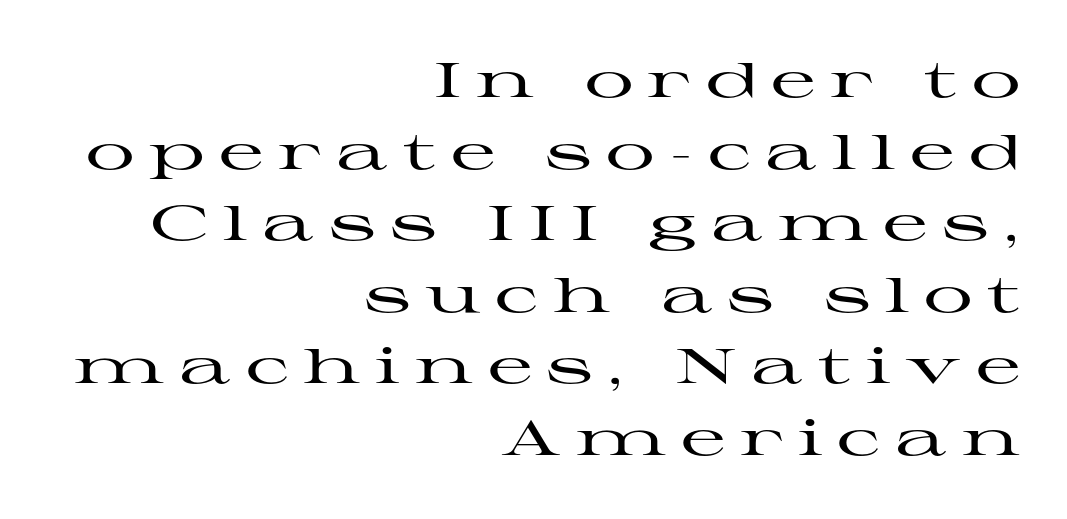
Q: Is the text italic (slanted)? A: No, it is upright.
Q: Is the typeface a serif or a sans-serif typeface? A: Serif.
Q: Is the text underlined? A: No.
Q: How is the paragraph aligned? A: Right-aligned.
Q: Is the spacing between letters normal or unusually wide? A: Unusually wide.
Q: Is the spacing between lines tight, normal or loose? A: Normal.
Q: Width (condensed, normal, or wide)? A: Wide.
Q: Stroke contrast? A: High.
Q: x-height? A: Medium.
Q: Monospaced? A: No.
